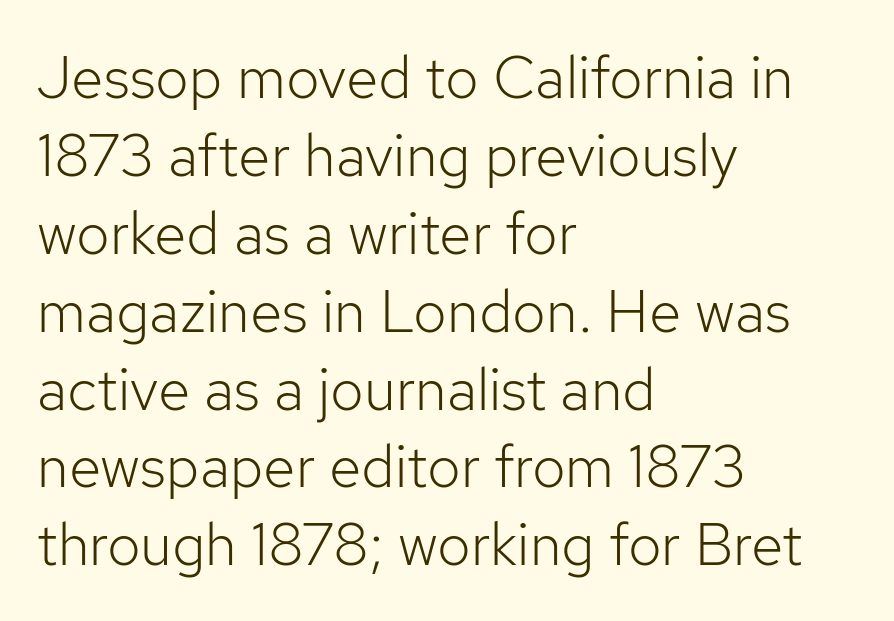
The characters are drawn with everyday or finer stroke widths. The letters sit at their default tracking, neither squeezed nor spread. Rendered with straight, roman letterforms. Decoration check: the copy has no underline.
